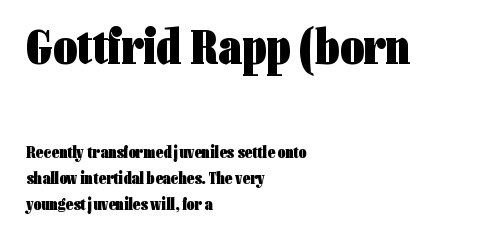
The image shows 51 px heavy, condensed sans-serif type, upright; set left-aligned, normal line spacing (1.53x), normal letter spacing, not underlined; the first (top) block is 3.0x larger; low stroke contrast and a medium x-height.
